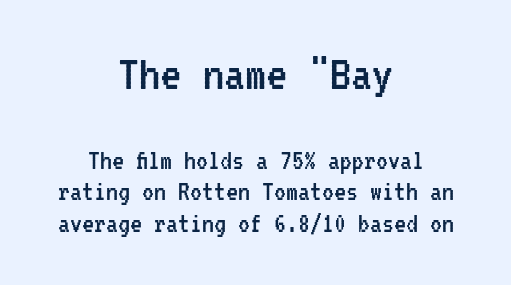
Q: Is the text bold? A: No.
Q: Is the text italic (slanted)? A: No, it is upright.
Q: Is the typeface a serif or a sans-serif typeface? A: Sans-serif.
Q: Is the text underlined? A: No.
Q: How is the paragraph aligned? A: Centered.
Q: Is the spacing between letters normal or unusually wide? A: Normal.
Q: Is the spacing between lines tight, normal or loose? A: Tight.
Q: Which block of text is set in a larger size, the first (top) or the second (bottom)? A: The first (top) one.
Q: Width (condensed, normal, or wide)? A: Condensed.
Q: Stroke contrast? A: Low.
Q: x-height? A: Medium.
Q: Monospaced? A: Yes.
